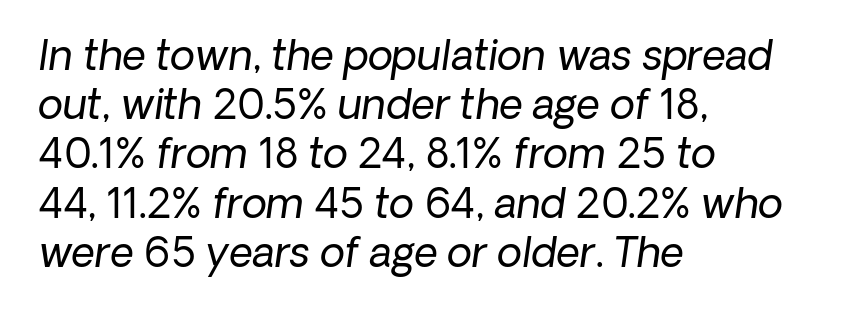
Is this a heavy cut? Hardly; it is regular or lighter. The passage shown is typed in a proportional face where columns would drift. The characters display no serif detailing; their extremities are plain. Is the block centered? No — it sits flush against the left margin. A typesetter would call this zero additional tracking. The space beneath each line is pristine and unruled.
